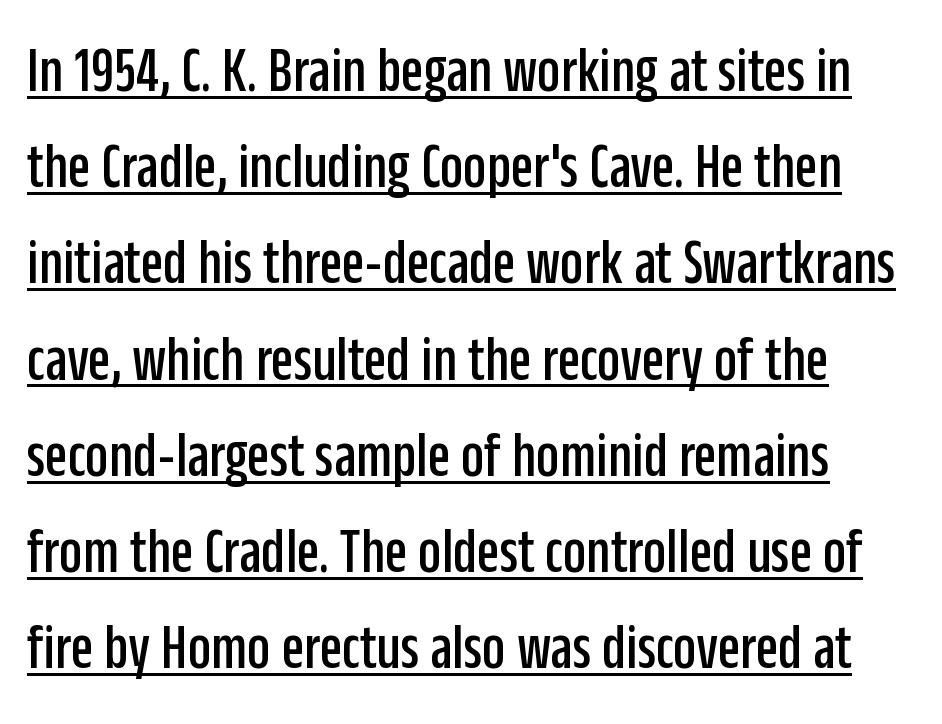
Q: Is the text italic (slanted)? A: No, it is upright.
Q: Is the typeface a serif or a sans-serif typeface? A: Sans-serif.
Q: Is the text underlined? A: Yes.
Q: Is the spacing between letters normal or unusually wide? A: Normal.
Q: Is the spacing between lines tight, normal or loose? A: Normal.
Q: Width (condensed, normal, or wide)? A: Condensed.
Q: Stroke contrast? A: Low.
Q: x-height? A: Large.
Q: Monospaced? A: No.
